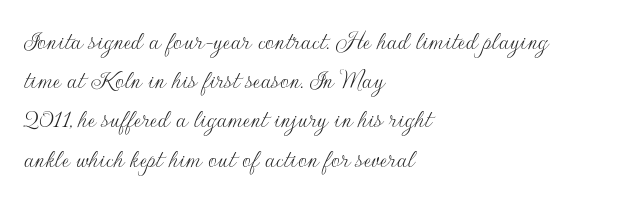
The image shows 28 px thin sans-serif type; set left-aligned, normal line spacing (1.4x), normal letter spacing, not underlined; low stroke contrast and a small x-height.
